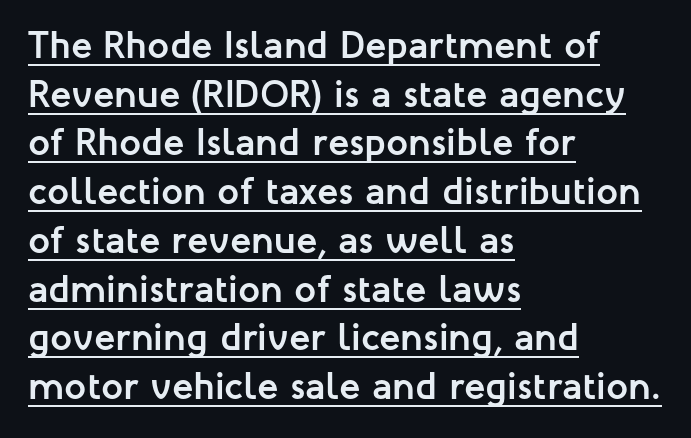
{"serif": "no", "italic": "no", "bold": "yes", "weight": "semibold", "width": "normal", "stroke_contrast": "low", "x_height": "medium", "monospaced": "no", "underline": "yes", "align": "left", "line_spacing": "normal", "line_spacing_ratio": 1.25, "letter_spacing": "normal", "letter_spacing_em": 0.0, "glyph_px": 39}
